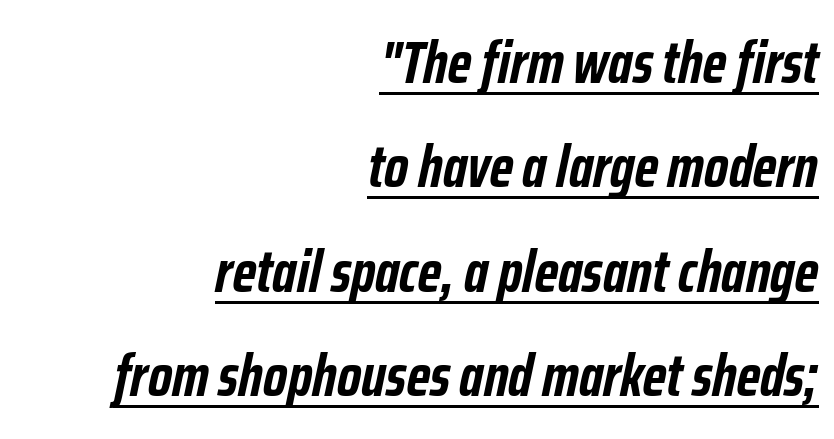
{"italic": "yes", "lean": "right", "slant_degrees": 12, "bold": "yes", "weight": "semibold", "width": "condensed", "stroke_contrast": "low", "x_height": "medium", "monospaced": "no", "underline": "yes", "align": "right", "line_spacing_ratio": 1.77, "letter_spacing": "normal", "letter_spacing_em": 0.0, "glyph_px": 59}
